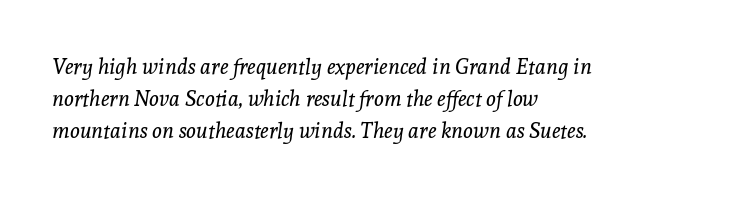
The image shows 21 px text type, italic (leaning right); set left-aligned, normal line spacing (1.53x), normal letter spacing, not underlined.
